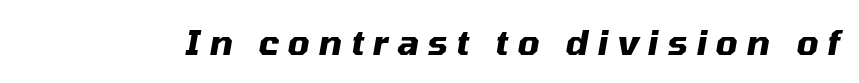
{"italic": "yes", "lean": "right", "slant_degrees": 10, "bold": "yes", "weight": "heavy", "width": "normal", "stroke_contrast": "medium", "x_height": "medium", "monospaced": "no", "underline": "no", "letter_spacing": "wide", "letter_spacing_em": 0.26, "glyph_px": 34}
